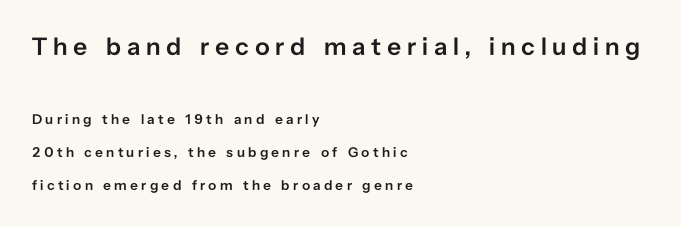
The typography opts for an upright posture over an oblique one. Summary of vertical rhythm: relaxed, with wide interline spacing. Underlining? Definitely not there. How are the letters spaced? Widely, with obvious added tracking. All the whitespace from short lines collects on the right. Every letter is mildly thick-stroked: semibold rather than bold.
